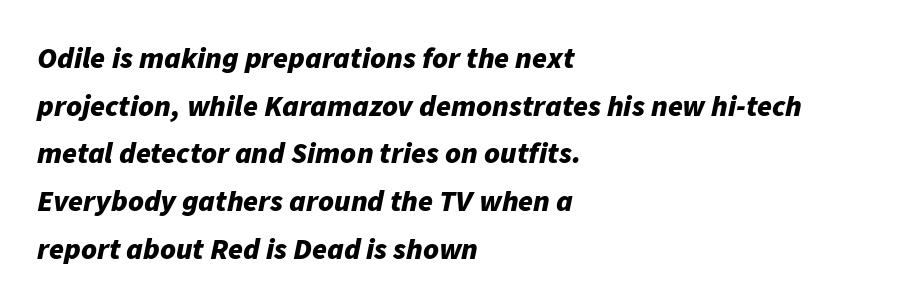
{"italic": "yes", "lean": "right", "slant_degrees": 11, "bold": "yes", "weight": "bold", "width": "normal", "stroke_contrast": "low", "x_height": "medium", "monospaced": "no", "underline": "no", "align": "left", "line_spacing": "normal", "line_spacing_ratio": 1.59, "letter_spacing": "normal", "letter_spacing_em": 0.0, "glyph_px": 30}
